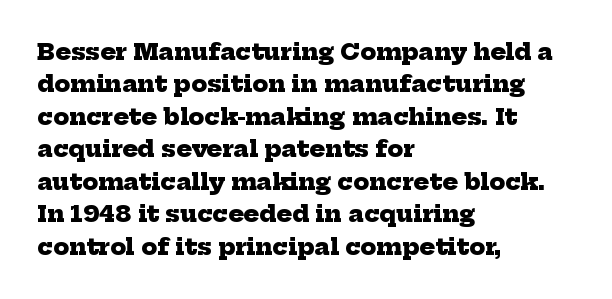
The image shows 23 px bold type; set left-aligned, normal line spacing (1.41x), normal letter spacing, not underlined.
